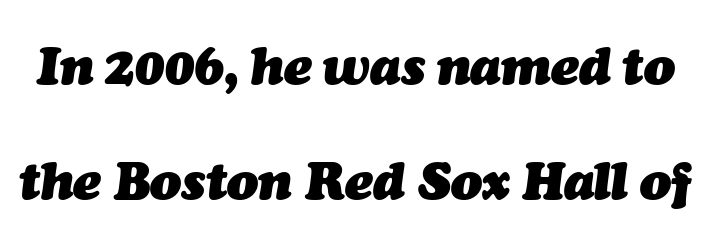
The letterforms sit shoulder to shoulder at normal distance. The passage shown is not underscored anywhere. You could not count columns in this text — the font is proportionally spaced. Thick stems and heavy bowls — unmistakably bold.
